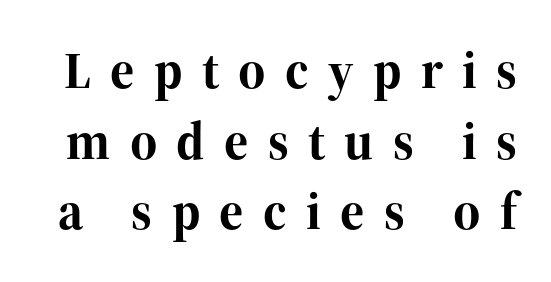
Spacing verdict: proportional, widths tailored to each character. Regarding serifs, this sample has them. The gap between lines stays unmarked. Is the letter spacing exaggerated? Yes — the characters are pushed far apart. In terms of weight, the rendering is a true, heavy bold. The type sits square on the baseline with zero lean.
